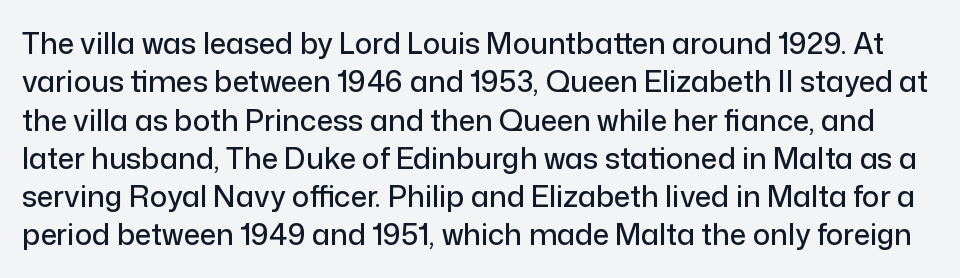
{"serif": "no", "italic": "no", "width": "normal", "stroke_contrast": "low", "x_height": "medium", "monospaced": "no", "underline": "no", "line_spacing": "normal", "line_spacing_ratio": 1.32, "letter_spacing": "normal", "letter_spacing_em": 0.0, "glyph_px": 29}
